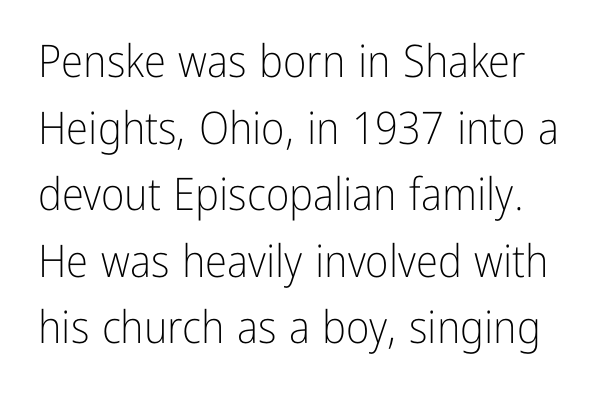
Normally led — the rows are evenly, conventionally spaced. Serif or sans? Sans — the stroke terminals are bare. Descenders hang freely into open space. Each word holds together tightly as a unit, with standard inter-letter gaps. The letters advance in unequal steps, a hallmark of proportional type.
